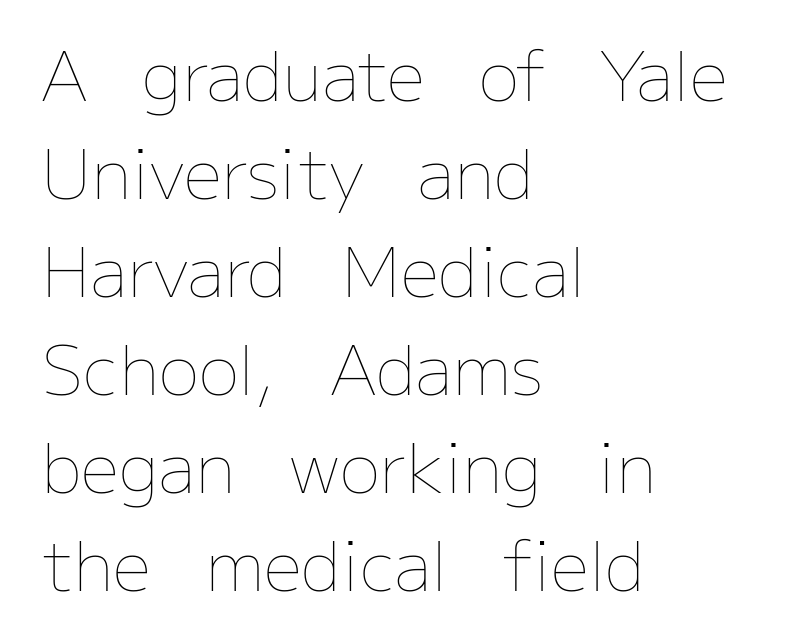
The space directly below the letters is spotless. Each word holds together tightly as a unit, with standard inter-letter gaps. The typesetter chose a ragged-right arrangement here. Heft: none added — not bold.
